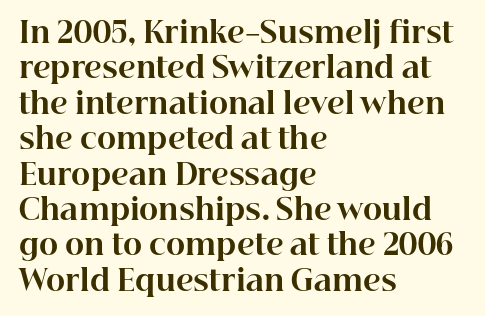
The image shows 29 px bold serif type, upright; set left-aligned, line spacing 1.22x, normal letter spacing, not underlined; high stroke contrast and a medium x-height.
